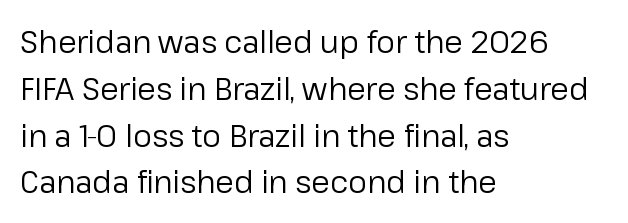
Q: Is the text bold? A: No.
Q: Is the text italic (slanted)? A: No, it is upright.
Q: Is the typeface a serif or a sans-serif typeface? A: Sans-serif.
Q: Is the text underlined? A: No.
Q: How is the paragraph aligned? A: Left-aligned.
Q: Is the spacing between letters normal or unusually wide? A: Normal.
Q: Is the spacing between lines tight, normal or loose? A: Normal.
Q: Width (condensed, normal, or wide)? A: Normal.
Q: Stroke contrast? A: Low.
Q: x-height? A: Medium.
Q: Monospaced? A: No.
